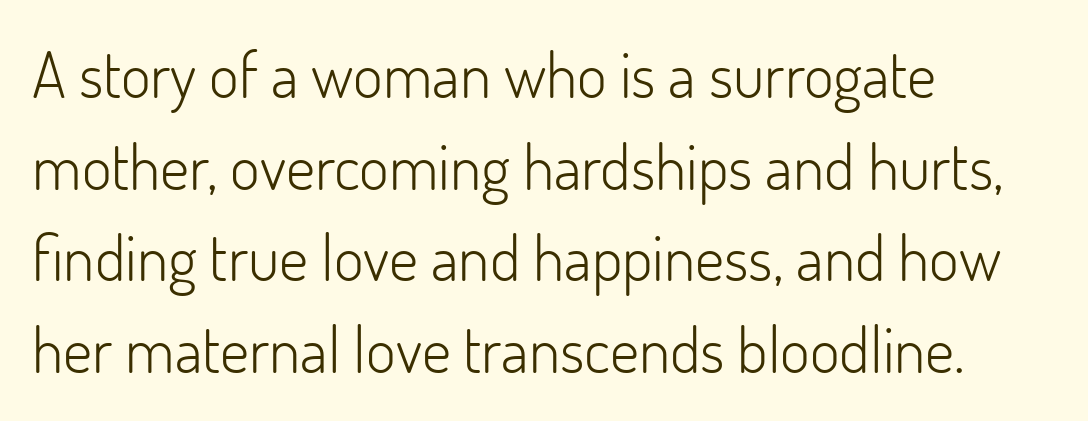
{"serif": "no", "italic": "no", "bold": "no", "weight": "light", "width": "normal", "stroke_contrast": "low", "x_height": "small", "monospaced": "no", "underline": "no", "align": "left", "line_spacing": "normal", "line_spacing_ratio": 1.43, "letter_spacing": "normal", "letter_spacing_em": 0.0, "glyph_px": 64}
